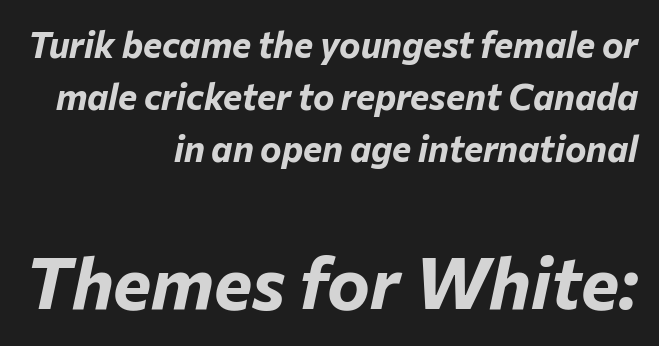
The image shows 72 px bold type, italic (leaning right); set right-aligned, normal line spacing (1.45x), normal letter spacing, not underlined; the second (bottom) block is 2.0x larger; low stroke contrast and a medium x-height.
